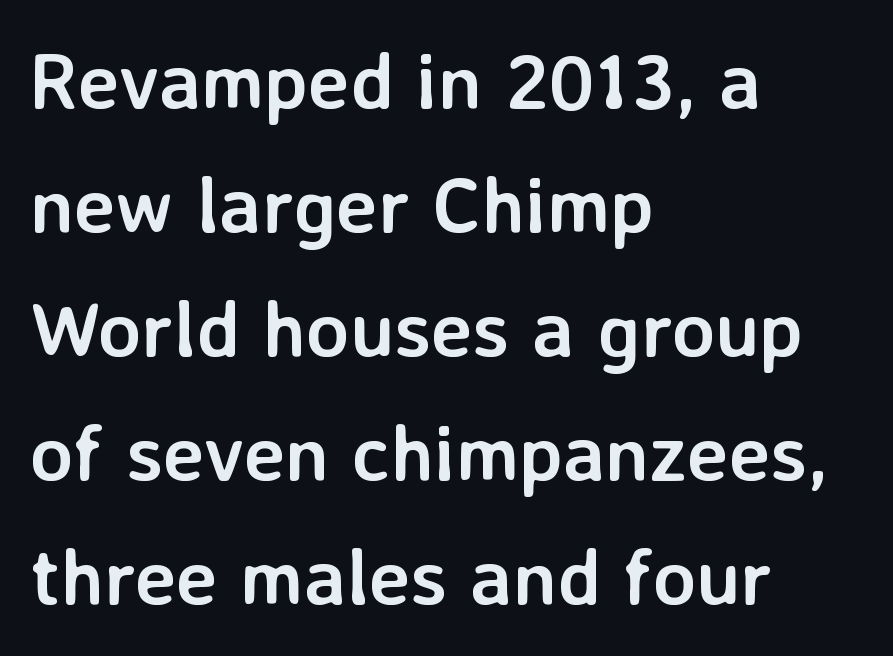
The image shows 79 px semibold sans-serif type, upright; set left-aligned, normal line spacing (1.57x), normal letter spacing, not underlined; low stroke contrast and a medium x-height.
